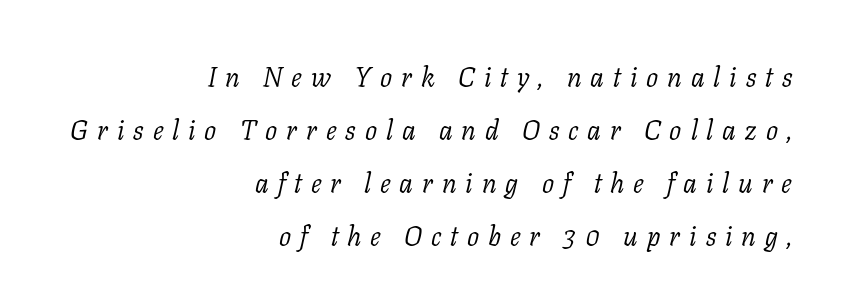
Yep, that's italic — everything's leaning. Short and long lines alike share a common ending point at right. Lines of text with bare space underneath. Stem width sits at or under what a default text font uses. The block of text is sparse from top to bottom, with ample space between rows.
